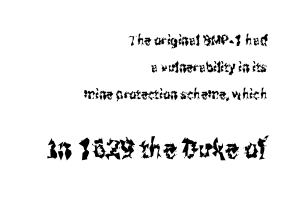
{"italic": "no", "underline": "no", "align": "right", "line_spacing": "loose", "line_spacing_ratio": 1.94, "letter_spacing": "normal", "letter_spacing_em": 0.0, "larger_block": "second", "size_ratio": 1.93, "glyph_px": 27}
